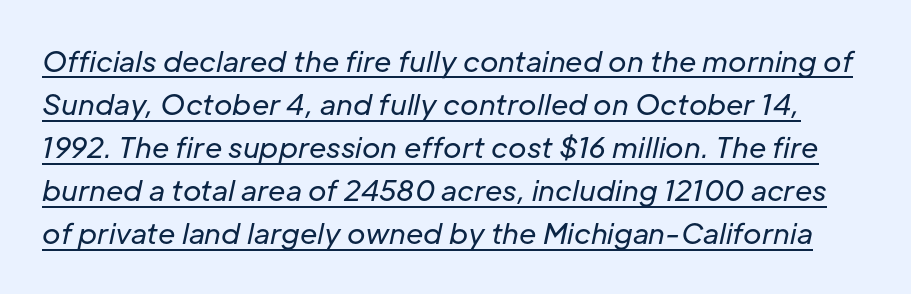
{"italic": "yes", "lean": "right", "slant_degrees": 12, "bold": "no", "weight": "regular", "width": "normal", "stroke_contrast": "low", "x_height": "medium", "monospaced": "no", "underline": "yes", "line_spacing": "normal", "line_spacing_ratio": 1.54, "letter_spacing": "normal", "letter_spacing_em": 0.0, "glyph_px": 28}
